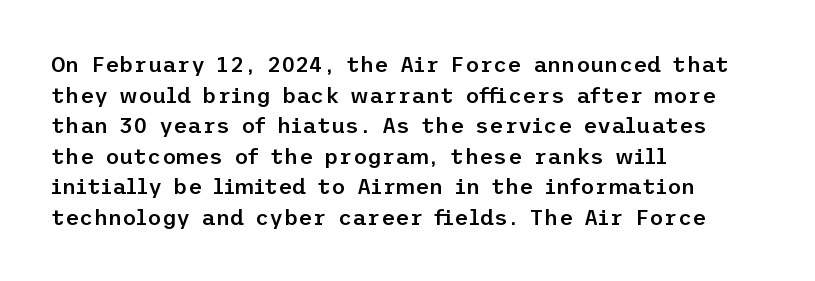
{"italic": "no", "bold": "semi", "underline": "no", "align": "left", "line_spacing": "normal", "line_spacing_ratio": 1.39, "letter_spacing": "normal", "letter_spacing_em": 0.0, "glyph_px": 22}
